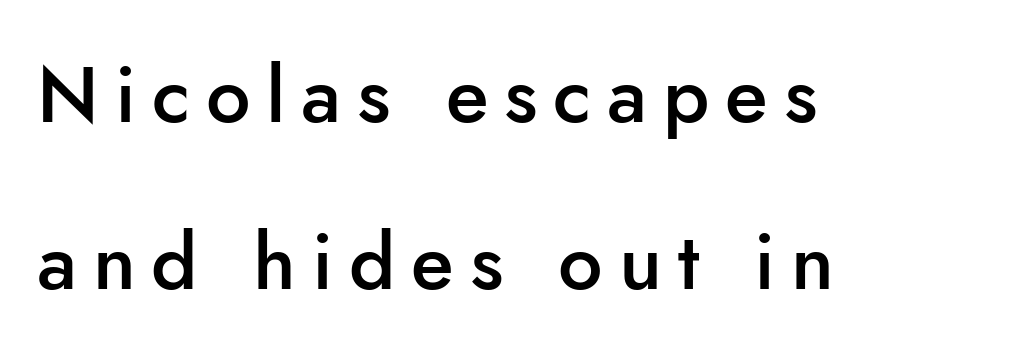
The image shows 79 px semibold sans-serif type, upright; set left-aligned, loose line spacing (2.12x), unusually wide letter spacing (+0.2 em), not underlined; low stroke contrast and a small x-height.
